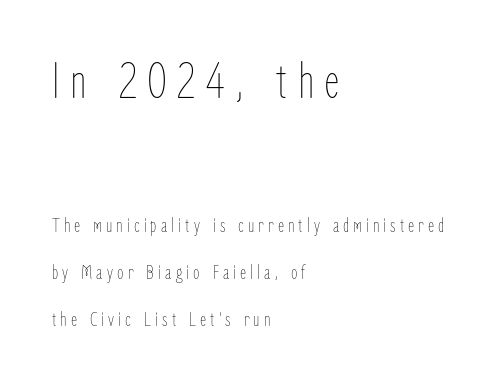
Q: Is the text bold? A: No.
Q: Is the text italic (slanted)? A: No, it is upright.
Q: Is the text underlined? A: No.
Q: How is the paragraph aligned? A: Left-aligned.
Q: Is the spacing between lines tight, normal or loose? A: Loose.
Q: Which block of text is set in a larger size, the first (top) or the second (bottom)? A: The first (top) one.
Q: Width (condensed, normal, or wide)? A: Condensed.
Q: Stroke contrast? A: Low.
Q: x-height? A: Medium.
Q: Monospaced? A: No.
